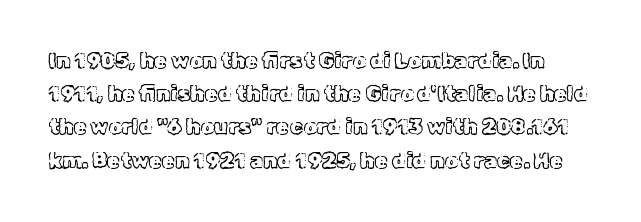
{"italic": "no", "underline": "no", "line_spacing": "normal", "line_spacing_ratio": 1.58, "letter_spacing": "normal", "letter_spacing_em": 0.0, "glyph_px": 21}
